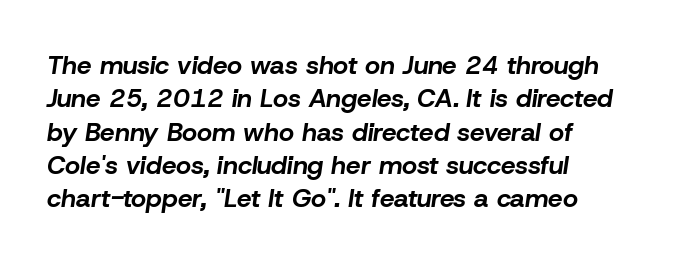
Q: Is the text bold? A: Yes.
Q: Is the text italic (slanted)? A: Yes, it leans right by about 8 degrees.
Q: Is the text underlined? A: No.
Q: How is the paragraph aligned? A: Left-aligned.
Q: Is the spacing between letters normal or unusually wide? A: Normal.
Q: Is the spacing between lines tight, normal or loose? A: Normal.
